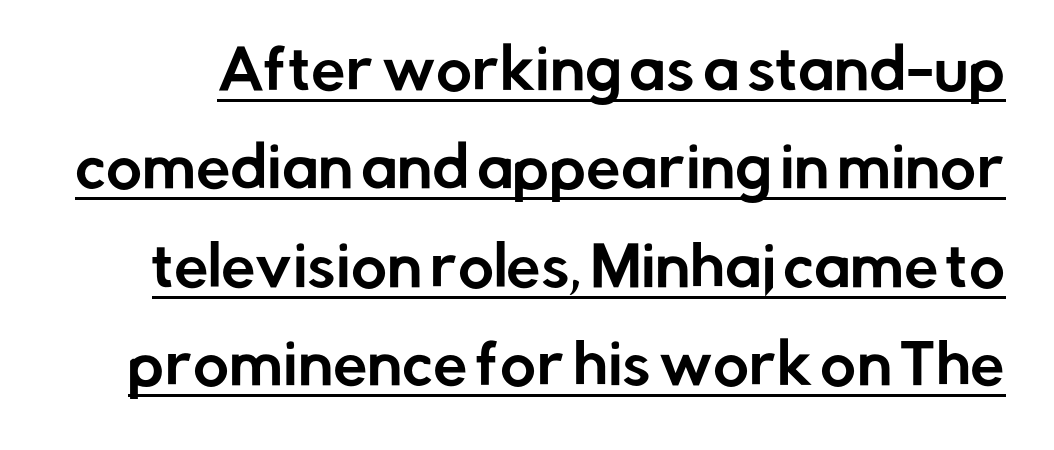
Q: Is the text italic (slanted)? A: No, it is upright.
Q: Is the typeface a serif or a sans-serif typeface? A: Sans-serif.
Q: Is the text underlined? A: Yes.
Q: Is the spacing between letters normal or unusually wide? A: Normal.
Q: Width (condensed, normal, or wide)? A: Normal.
Q: Stroke contrast? A: Low.
Q: x-height? A: Medium.
Q: Monospaced? A: No.
